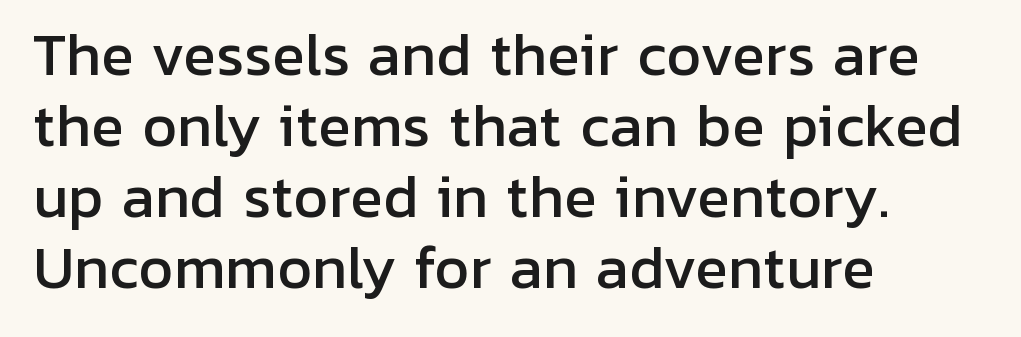
The image shows 55 px sans-serif type, upright; set left-aligned, normal line spacing (1.29x), normal letter spacing, not underlined; low stroke contrast and a medium x-height.
